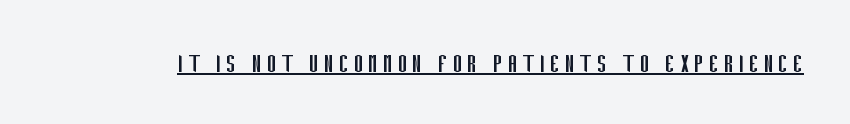
Q: Is the text bold? A: No.
Q: Is the text italic (slanted)? A: No, it is upright.
Q: Is the typeface a serif or a sans-serif typeface? A: Sans-serif.
Q: Is the text underlined? A: Yes.
Q: Width (condensed, normal, or wide)? A: Condensed.
Q: Stroke contrast? A: Low.
Q: x-height? A: Large.
Q: Monospaced? A: No.
